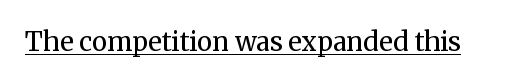
The image shows 26 px text type, upright; set normal letter spacing, underlined.
